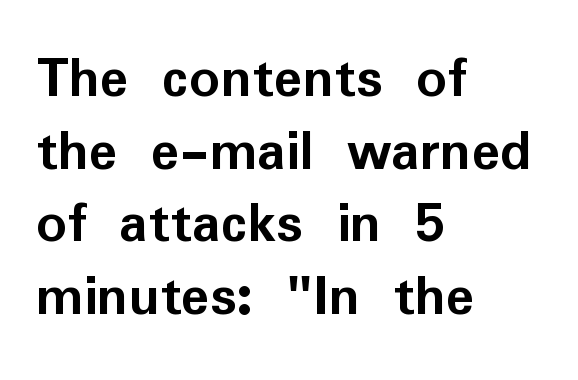
Nobody drew a line under any word here. One-word summary of the alignment: left. Think of a printed novel: that variable character pitch is what you see here. Characters remain perfectly vertical along every line. No extra tracking has been applied to these lines.
